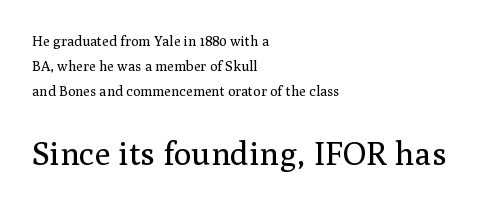
The image shows 33 px regular-weight serif type, upright; set left-aligned, line spacing 1.77x, normal letter spacing, not underlined; the second (bottom) block is 2.36x larger; medium stroke contrast and a medium x-height.
